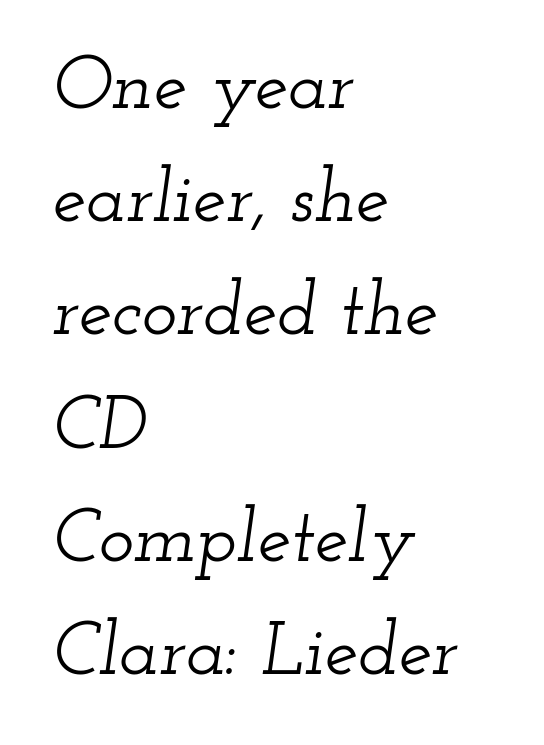
{"serif": "yes", "italic": "yes", "lean": "right", "slant_degrees": 12, "width": "wide", "stroke_contrast": "low", "x_height": "small", "monospaced": "no", "underline": "no", "align": "left", "line_spacing": "normal", "line_spacing_ratio": 1.51, "letter_spacing": "normal", "letter_spacing_em": 0.0, "glyph_px": 75}
